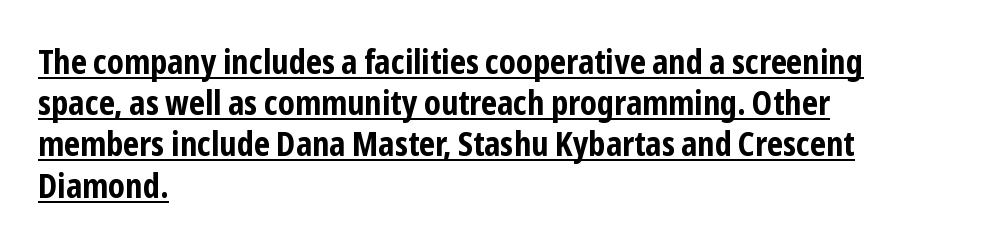
Q: Is the text bold? A: Yes.
Q: Is the text italic (slanted)? A: No, it is upright.
Q: Is the typeface a serif or a sans-serif typeface? A: Sans-serif.
Q: Is the text underlined? A: Yes.
Q: How is the paragraph aligned? A: Left-aligned.
Q: Is the spacing between letters normal or unusually wide? A: Normal.
Q: Is the spacing between lines tight, normal or loose? A: Normal.
Q: Width (condensed, normal, or wide)? A: Condensed.
Q: Stroke contrast? A: Low.
Q: x-height? A: Medium.
Q: Monospaced? A: No.
